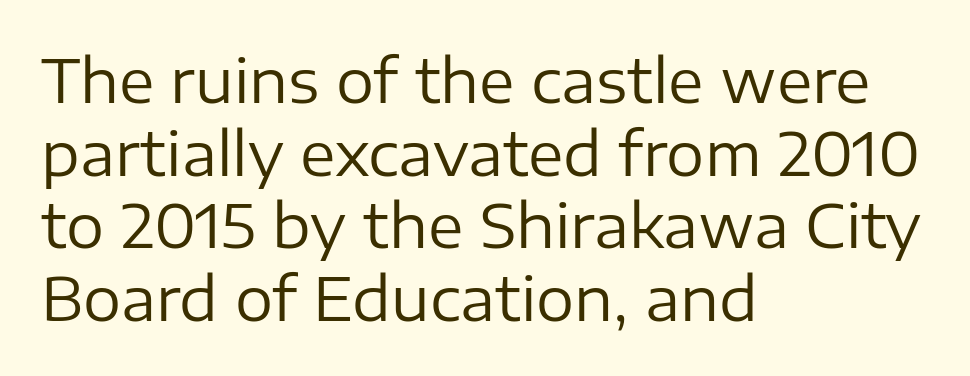
Compared with typical body copy, the letter spacing here is the same. Line starts are locked; line ends wander. The space directly below the letters is spotless. To sum up the face: it is a sans, with no serifs. Do the letters lean? They stand straight. Think standard paragraph weight, or any step lighter than that.
